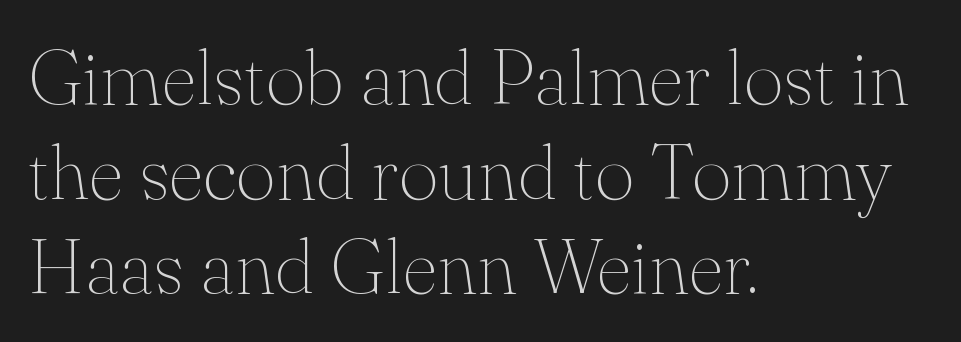
Q: Is the text bold? A: No.
Q: Is the text italic (slanted)? A: No, it is upright.
Q: Is the typeface a serif or a sans-serif typeface? A: Serif.
Q: Is the text underlined? A: No.
Q: How is the paragraph aligned? A: Left-aligned.
Q: Is the spacing between letters normal or unusually wide? A: Normal.
Q: Width (condensed, normal, or wide)? A: Normal.
Q: Stroke contrast? A: Medium.
Q: x-height? A: Small.
Q: Monospaced? A: No.
